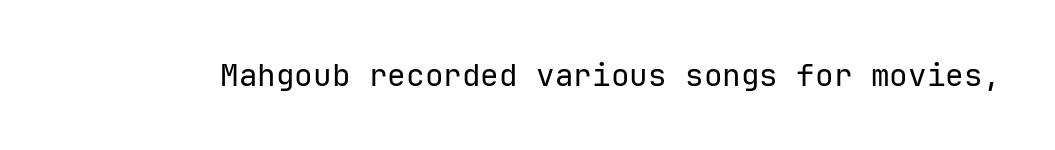
This sample uses an upright cut, with every glyph sitting square on the baseline. Note: no serifs on the glyphs. The letterforms sit at book weight or below. The specimen omits any rule beneath the text block's lines. Tracking value appears to be zero — textbook default spacing.
